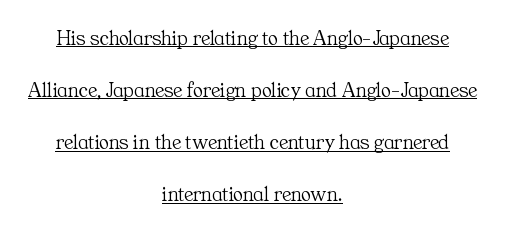
The image shows 21 px text type, upright; set centered, loose line spacing (2.48x), normal letter spacing, underlined.
